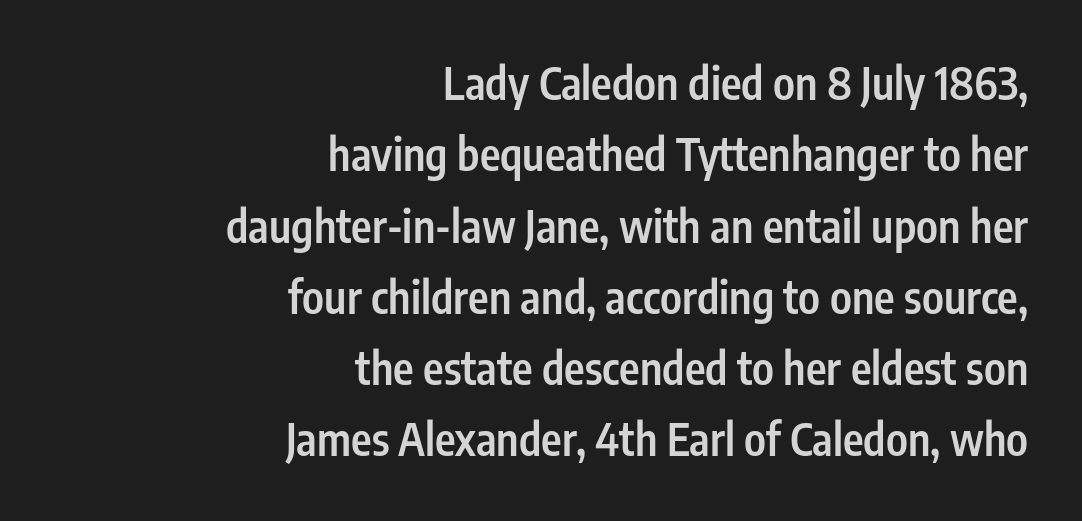
{"serif": "no", "italic": "no", "bold": "semi", "weight": "semibold", "width": "condensed", "stroke_contrast": "low", "x_height": "medium", "monospaced": "no", "underline": "no", "align": "right", "line_spacing": "normal", "line_spacing_ratio": 1.62, "letter_spacing": "normal", "letter_spacing_em": 0.0, "glyph_px": 44}
